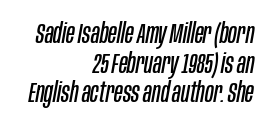
{"italic": "yes", "lean": "right", "slant_degrees": 10, "bold": "no", "weight": "regular", "width": "condensed", "stroke_contrast": "low", "x_height": "large", "monospaced": "no", "underline": "no", "align": "right", "line_spacing": "tight", "line_spacing_ratio": 1.06, "letter_spacing": "normal", "letter_spacing_em": 0.0, "glyph_px": 28}
